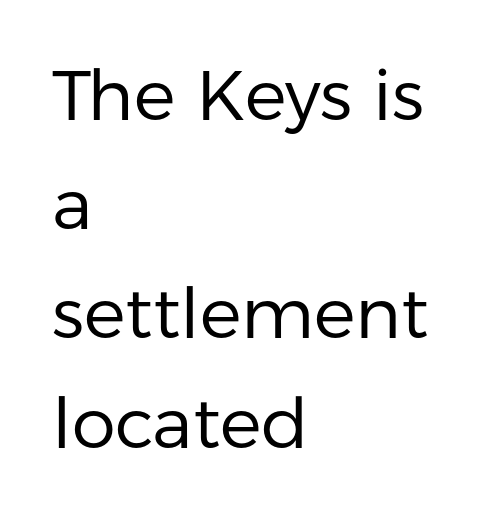
This is the regular roman posture of the typeface. Reading down the block, your eye returns to a fixed left position each line. Rule under the text: the space is simply empty. Think of a printed novel: that variable character pitch is what you see here. The horizontal fit of the characters is conventional and even.
